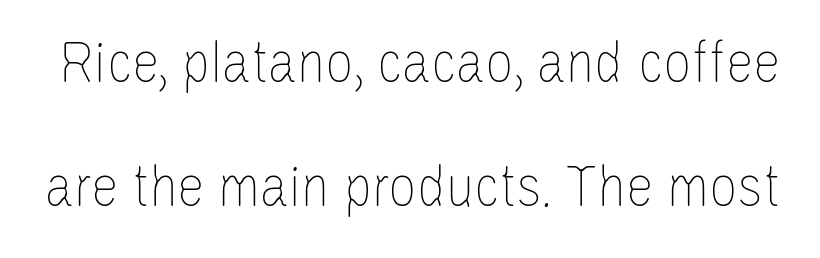
The letters advance in unequal steps, a hallmark of proportional type. Check the space under the baseline: it is left empty. Vertically, the passage feels expansive, rows floating well apart. In terms of posture, this sample is upright.
